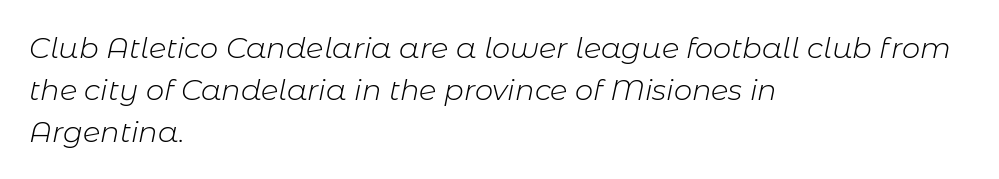
{"italic": "yes", "lean": "right", "slant_degrees": 11, "bold": "no", "weight": "light", "width": "normal", "stroke_contrast": "low", "x_height": "medium", "monospaced": "no", "underline": "no", "align": "left", "line_spacing": "normal", "line_spacing_ratio": 1.44, "letter_spacing": "normal", "letter_spacing_em": 0.0, "glyph_px": 29}
